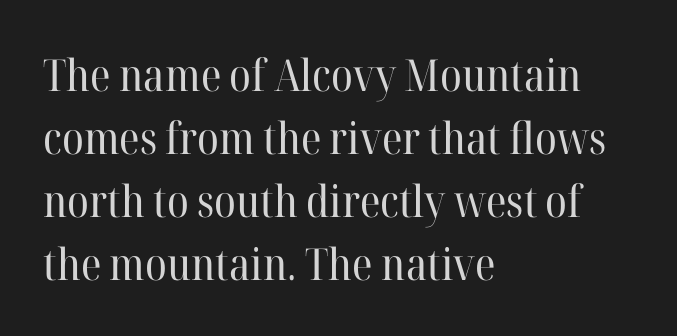
Q: Is the text bold? A: No.
Q: Is the text italic (slanted)? A: No, it is upright.
Q: Is the typeface a serif or a sans-serif typeface? A: Serif.
Q: Is the text underlined? A: No.
Q: How is the paragraph aligned? A: Left-aligned.
Q: Is the spacing between letters normal or unusually wide? A: Normal.
Q: Is the spacing between lines tight, normal or loose? A: Normal.
Q: Width (condensed, normal, or wide)? A: Normal.
Q: Stroke contrast? A: High.
Q: x-height? A: Medium.
Q: Monospaced? A: No.
